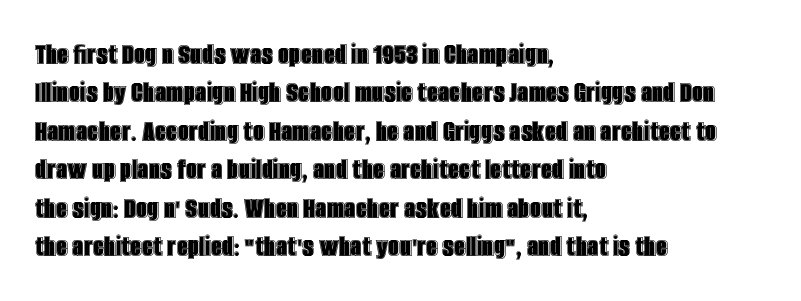
Q: Is the text italic (slanted)? A: No, it is upright.
Q: Is the text underlined? A: No.
Q: How is the paragraph aligned? A: Left-aligned.
Q: Is the spacing between letters normal or unusually wide? A: Normal.
Q: Width (condensed, normal, or wide)? A: Condensed.
Q: x-height? A: Large.
Q: Monospaced? A: No.
